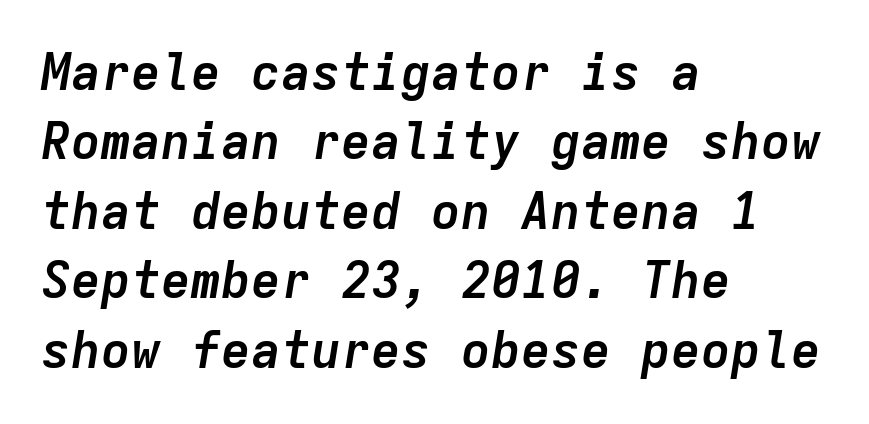
{"italic": "yes", "lean": "right", "slant_degrees": 9, "bold": "yes", "weight": "semibold", "width": "normal", "stroke_contrast": "low", "x_height": "medium", "monospaced": "yes", "underline": "no", "align": "left", "line_spacing": "normal", "line_spacing_ratio": 1.39, "letter_spacing": "normal", "letter_spacing_em": 0.0, "glyph_px": 50}
